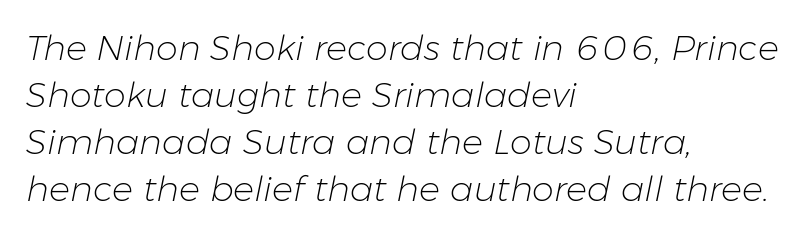
Think of a printed novel: that variable character pitch is what you see here. The text block is weighted toward the left margin, trailing off unevenly rightward. The typography opts for an oblique posture over an upright one. Compared with typical body copy, the letter spacing here is the same. The rendering uses a moderate line-height, typical for paragraphs.
